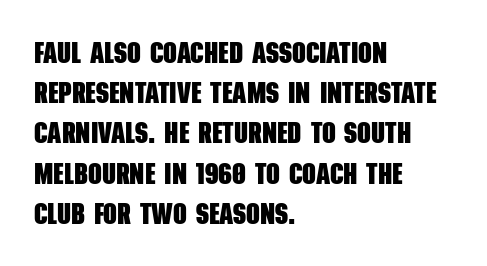
{"serif": "no", "bold": "yes", "weight": "heavy", "width": "condensed", "stroke_contrast": "low", "x_height": "large", "monospaced": "no", "underline": "no", "align": "left", "line_spacing": "normal", "line_spacing_ratio": 1.34, "letter_spacing": "normal", "letter_spacing_em": 0.0, "glyph_px": 30}
